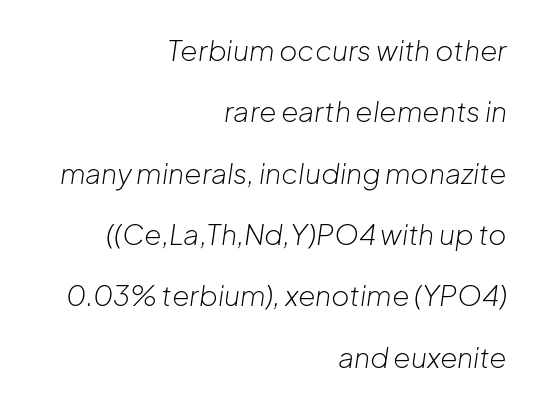
The designer dialed line spacing up above the default. Looks like regular typesetting: each glyph gets only the width it needs. The letters are slanted; this is an italic face. Any mark beneath the type? The region is blank.
